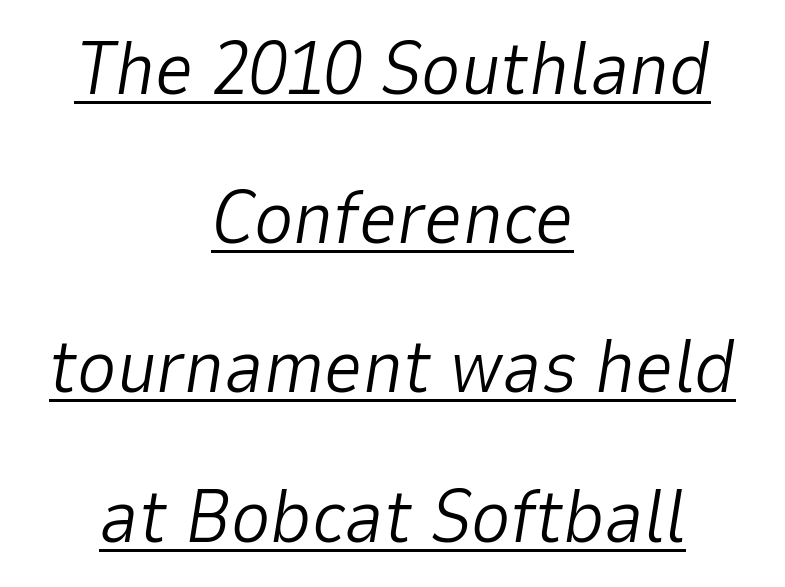
The image shows 75 px light type, italic (leaning right); set centered, loose line spacing (1.99x), normal letter spacing, underlined; low stroke contrast and a medium x-height.
